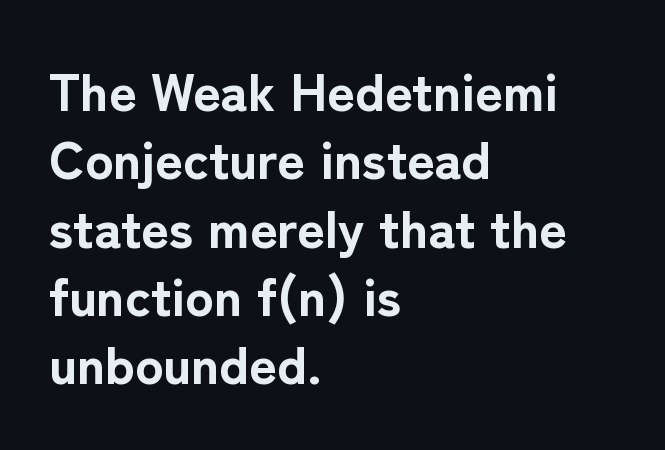
The image shows 53 px bold sans-serif type, upright; set left-aligned, normal line spacing (1.29x), normal letter spacing, not underlined; low stroke contrast and a medium x-height.
